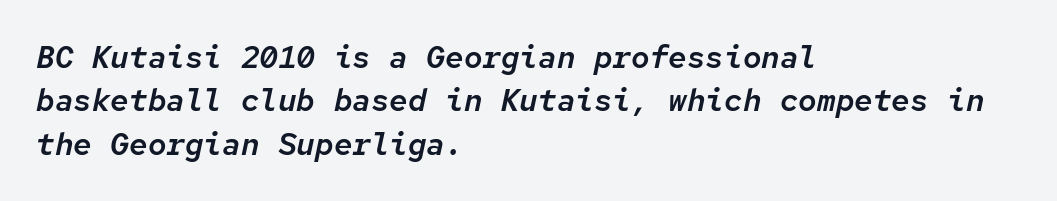
Q: Is the text italic (slanted)? A: Yes, it leans right by about 12 degrees.
Q: Is the text underlined? A: No.
Q: How is the paragraph aligned? A: Left-aligned.
Q: Is the spacing between letters normal or unusually wide? A: Normal.
Q: Is the spacing between lines tight, normal or loose? A: Normal.
Q: Width (condensed, normal, or wide)? A: Normal.
Q: Stroke contrast? A: Low.
Q: x-height? A: Medium.
Q: Monospaced? A: Yes.
